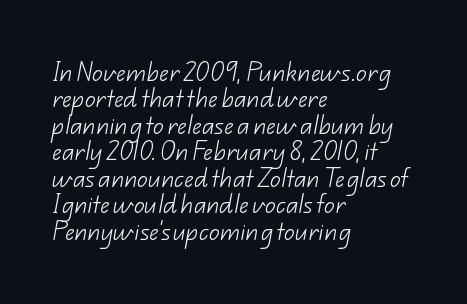
{"bold": "no", "underline": "no", "align": "left", "line_spacing": "normal", "line_spacing_ratio": 1.26, "letter_spacing": "normal", "letter_spacing_em": 0.0, "glyph_px": 21}
